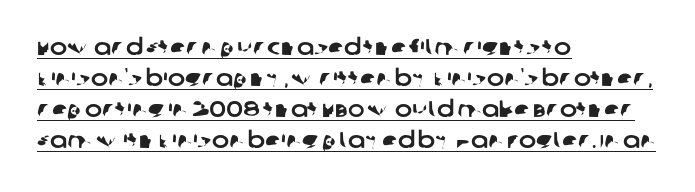
{"underline": "yes", "align": "left", "line_spacing": "normal", "line_spacing_ratio": 1.35, "letter_spacing": "normal", "letter_spacing_em": 0.0, "glyph_px": 23}
